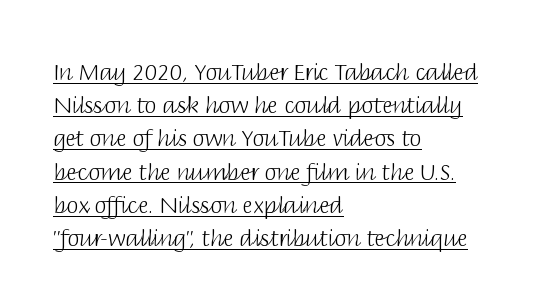
Q: Is the text bold? A: No.
Q: Is the text italic (slanted)? A: No, it is upright.
Q: Is the text underlined? A: Yes.
Q: How is the paragraph aligned? A: Left-aligned.
Q: Is the spacing between letters normal or unusually wide? A: Normal.
Q: Is the spacing between lines tight, normal or loose? A: Normal.
